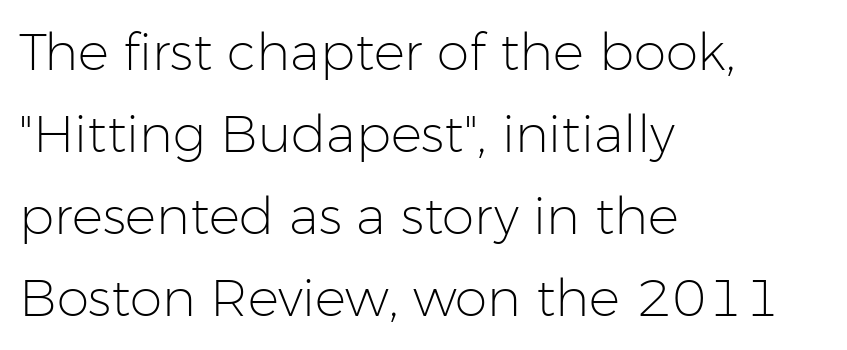
Q: Is the text bold? A: No.
Q: Is the text italic (slanted)? A: No, it is upright.
Q: Is the typeface a serif or a sans-serif typeface? A: Sans-serif.
Q: Is the text underlined? A: No.
Q: How is the paragraph aligned? A: Left-aligned.
Q: Is the spacing between letters normal or unusually wide? A: Normal.
Q: Is the spacing between lines tight, normal or loose? A: Normal.
Q: Width (condensed, normal, or wide)? A: Normal.
Q: Stroke contrast? A: Low.
Q: x-height? A: Medium.
Q: Monospaced? A: No.
